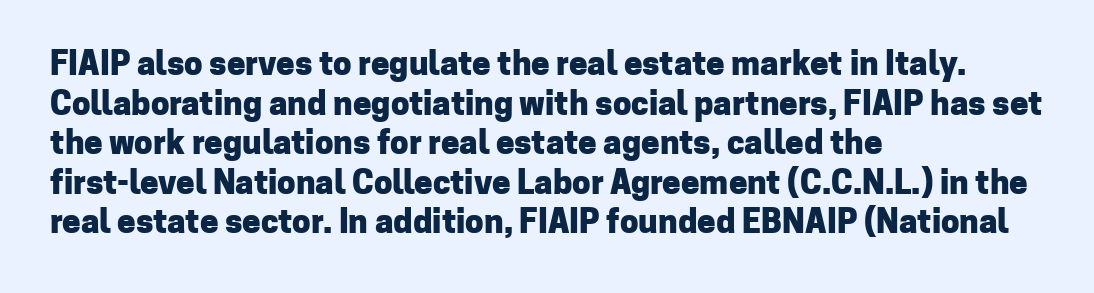
{"serif": "no", "italic": "no", "bold": "yes", "weight": "heavy", "width": "normal", "stroke_contrast": "low", "x_height": "medium", "monospaced": "no", "underline": "no", "align": "left", "line_spacing_ratio": 1.2, "letter_spacing": "normal", "letter_spacing_em": 0.0, "glyph_px": 33}
